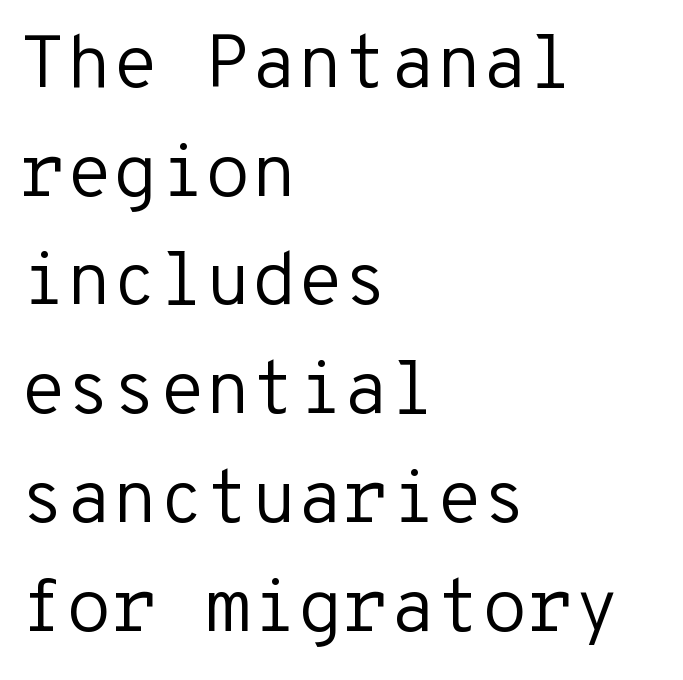
The image shows 75 px regular-weight sans-serif type, upright, monospaced; set left-aligned, normal line spacing (1.45x), normal letter spacing, not underlined; low stroke contrast and a medium x-height.
